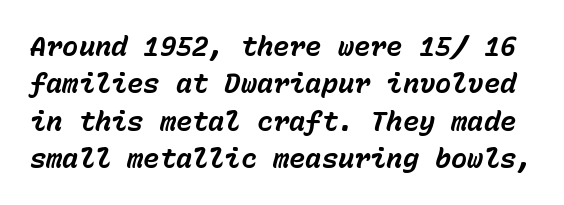
Q: Is the text bold? A: Yes.
Q: Is the text italic (slanted)? A: Yes, it leans right by about 15 degrees.
Q: Is the text underlined? A: No.
Q: Is the spacing between letters normal or unusually wide? A: Normal.
Q: Is the spacing between lines tight, normal or loose? A: Normal.
